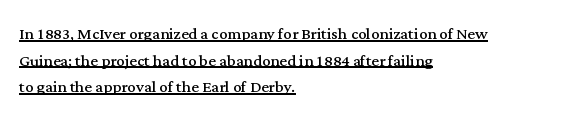
Q: Is the text bold? A: No.
Q: Is the text italic (slanted)? A: No, it is upright.
Q: Is the text underlined? A: Yes.
Q: How is the paragraph aligned? A: Left-aligned.
Q: Is the spacing between letters normal or unusually wide? A: Normal.
Q: Is the spacing between lines tight, normal or loose? A: Normal.
